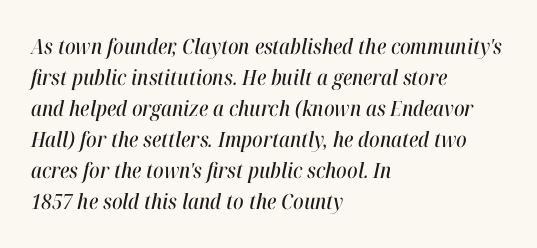
Q: Is the text italic (slanted)? A: Yes, it leans right by about 12 degrees.
Q: Is the text underlined? A: No.
Q: How is the paragraph aligned? A: Left-aligned.
Q: Is the spacing between letters normal or unusually wide? A: Normal.
Q: Is the spacing between lines tight, normal or loose? A: Normal.
